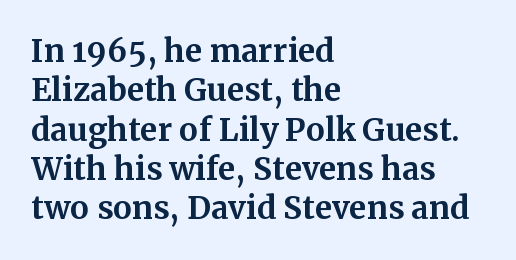
{"serif": "yes", "italic": "no", "bold": "yes", "weight": "bold", "width": "normal", "stroke_contrast": "medium", "x_height": "medium", "monospaced": "no", "underline": "no", "align": "left", "line_spacing": "normal", "line_spacing_ratio": 1.27, "letter_spacing": "normal", "letter_spacing_em": 0.0, "glyph_px": 31}
